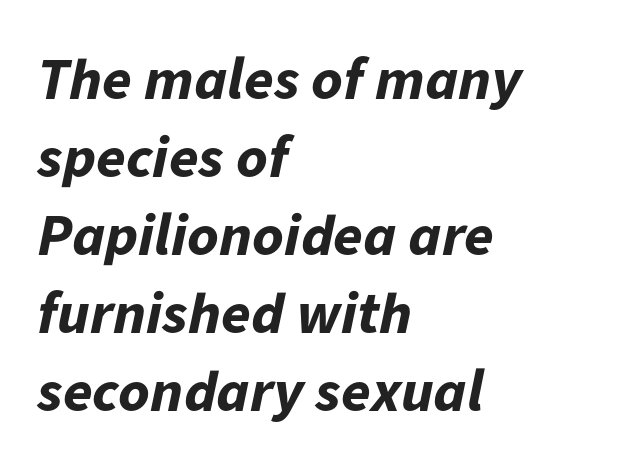
A typesetter would call this leading conventional body-copy spacing. Inter-character spacing is left at the font's built-in metrics. The axis of the letterforms is tilted away from vertical. Check the space under the baseline: it is left empty. The rendering uses natural spacing where letterforms have individual widths. Thick stems and heavy bowls — unmistakably bold.
